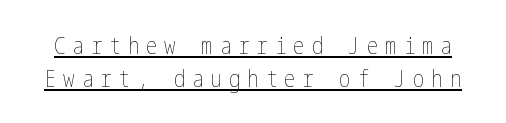
The image shows 23 px text type, upright; set normal line spacing (1.43x), unusually wide letter spacing (+0.3 em), underlined.
